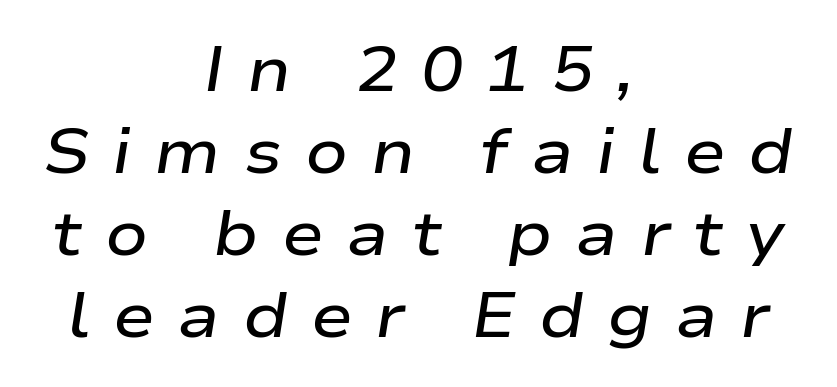
The image shows 63 px semibold, wide type, italic (leaning right); set centered, normal line spacing (1.3x), unusually wide letter spacing (+0.36 em), not underlined; low stroke contrast and a medium x-height.
